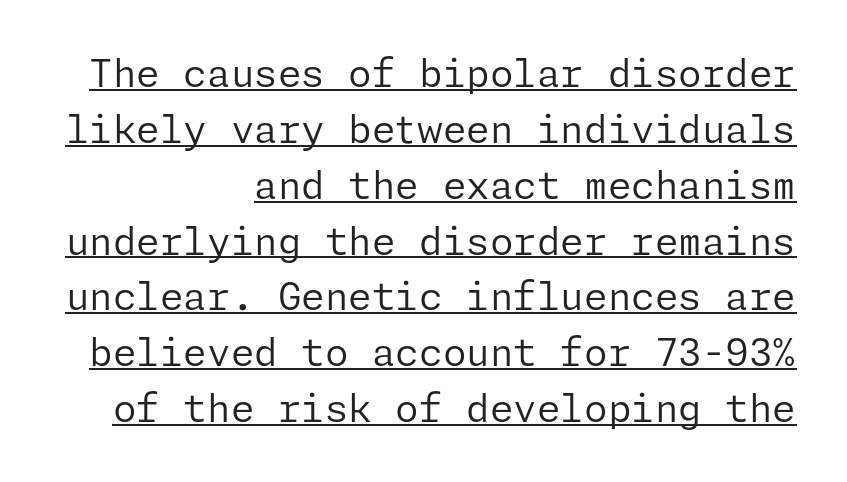
The image shows 38 px regular-weight sans-serif type, upright; set right-aligned, normal line spacing (1.47x), normal letter spacing, underlined; low stroke contrast and a medium x-height.
